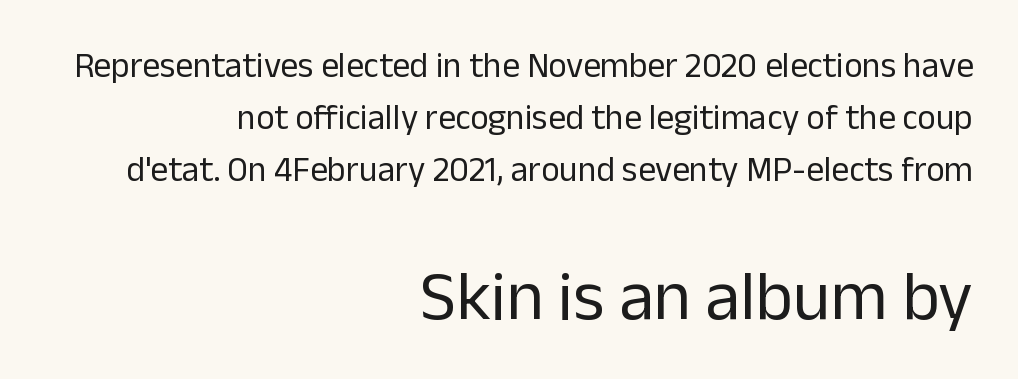
{"serif": "no", "italic": "no", "bold": "no", "weight": "regular", "width": "normal", "stroke_contrast": "low", "x_height": "medium", "monospaced": "no", "underline": "no", "align": "right", "line_spacing": "normal", "line_spacing_ratio": 1.48, "letter_spacing": "normal", "letter_spacing_em": 0.0, "larger_block": "second", "size_ratio": 2.0, "glyph_px": 70}
